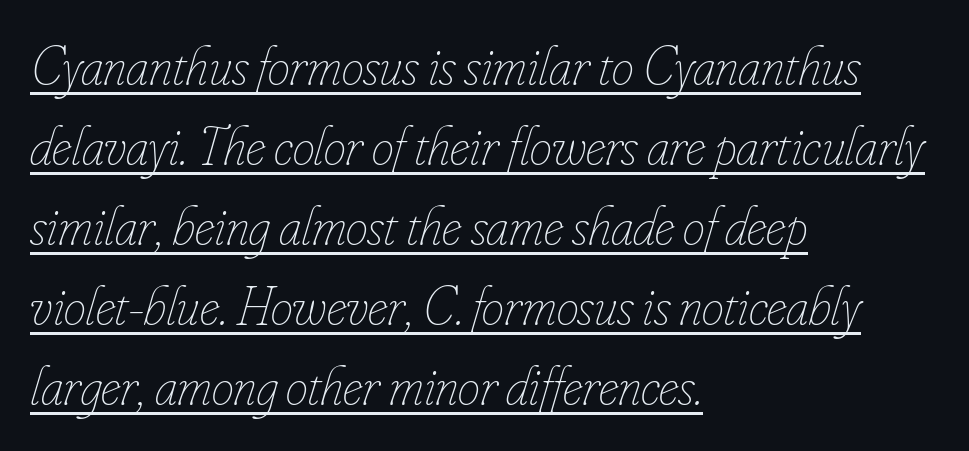
{"italic": "yes", "lean": "right", "slant_degrees": 16, "bold": "no", "weight": "thin", "width": "condensed", "stroke_contrast": "low", "x_height": "small", "monospaced": "no", "underline": "yes", "align": "left", "line_spacing": "normal", "line_spacing_ratio": 1.43, "letter_spacing": "normal", "letter_spacing_em": 0.0, "glyph_px": 56}
